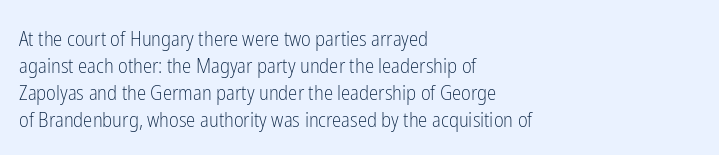
The passage shown is not underscored anywhere. Summary of vertical rhythm: regular, with standard interline spacing. The rag falls on the right side of this text block. Notice how the stems are strictly vertical — no italics here. Vertical stems look standard width or narrower in stroke.
